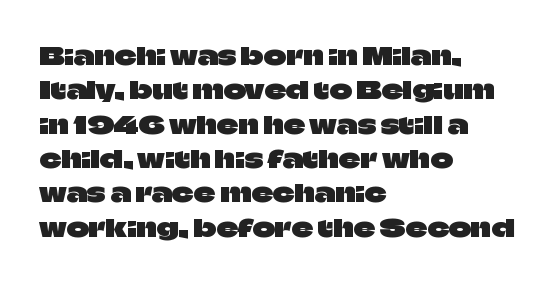
The image shows 24 px text type, upright; set left-aligned, normal line spacing (1.43x), normal letter spacing, not underlined.
